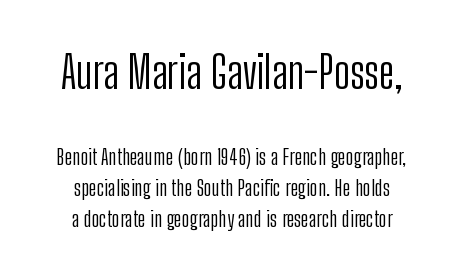
{"serif": "no", "italic": "no", "bold": "no", "weight": "light", "width": "condensed", "stroke_contrast": "low", "x_height": "medium", "monospaced": "no", "underline": "no", "line_spacing": "normal", "line_spacing_ratio": 1.41, "letter_spacing": "normal", "letter_spacing_em": 0.0, "larger_block": "first", "size_ratio": 2.05, "glyph_px": 45}
